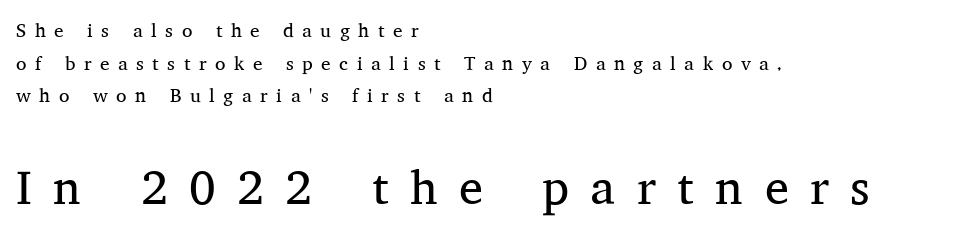
{"serif": "yes", "italic": "no", "bold": "no", "weight": "regular", "width": "normal", "stroke_contrast": "medium", "x_height": "medium", "monospaced": "no", "underline": "no", "align": "left", "line_spacing_ratio": 1.72, "letter_spacing": "wide", "letter_spacing_em": 0.45, "larger_block": "second", "size_ratio": 2.53, "glyph_px": 48}
